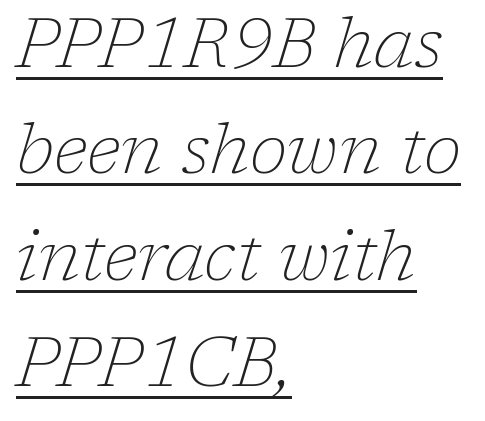
Q: Is the text bold? A: No.
Q: Is the text italic (slanted)? A: Yes, it leans right by about 17 degrees.
Q: Is the typeface a serif or a sans-serif typeface? A: Serif.
Q: Is the text underlined? A: Yes.
Q: How is the paragraph aligned? A: Left-aligned.
Q: Is the spacing between letters normal or unusually wide? A: Normal.
Q: Is the spacing between lines tight, normal or loose? A: Normal.
Q: Width (condensed, normal, or wide)? A: Normal.
Q: Stroke contrast? A: Low.
Q: x-height? A: Medium.
Q: Monospaced? A: No.
